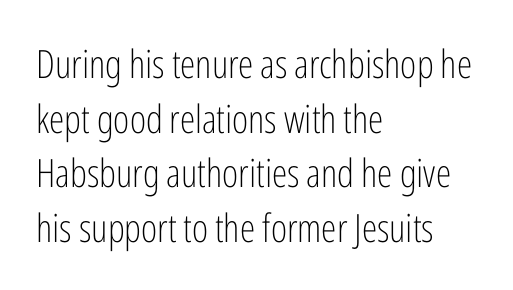
The image shows 39 px light, condensed sans-serif type, upright; set left-aligned, normal line spacing (1.4x), normal letter spacing, not underlined; low stroke contrast and a medium x-height.
